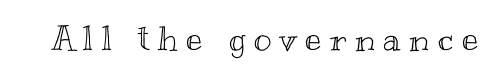
Is this a fixed-width face? No — the glyphs have proportional, varying widths. What stands out about the letter spacing? Its width — letters are far apart. Every character sits straight up, as roman type does. Bare-footed words on every line.
